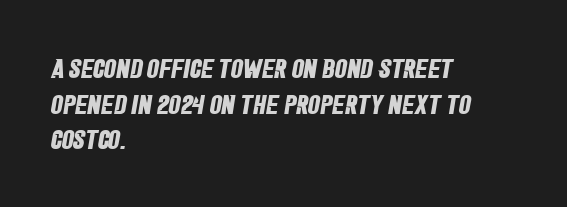
How would I describe the line gaps? Plain and ordinary. Casual observation: everything's shoved over to the left. The words here are not underlined. Students, note that the glyphs here touch the page at normal intervals. Strong, thick strokes mark this as bold type.
